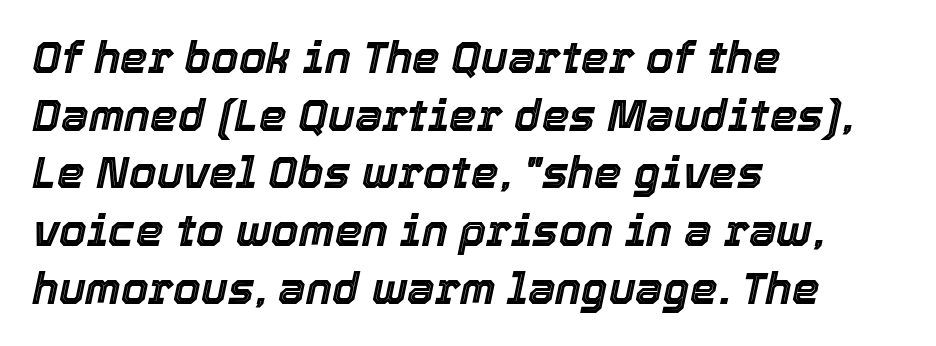
{"italic": "yes", "lean": "right", "slant_degrees": 12, "width": "normal", "x_height": "medium", "monospaced": "no", "underline": "no", "align": "left", "line_spacing": "normal", "line_spacing_ratio": 1.31, "letter_spacing": "normal", "letter_spacing_em": 0.0, "glyph_px": 44}
